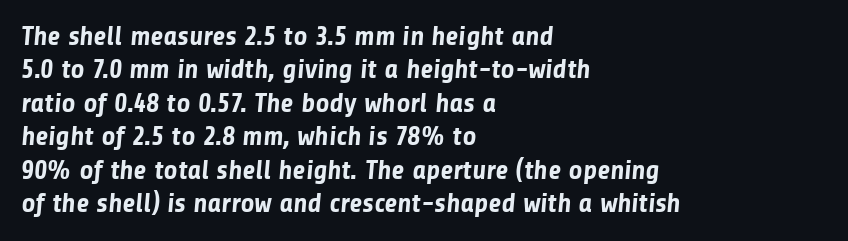
Q: Is the text bold? A: Yes.
Q: Is the text underlined? A: No.
Q: How is the paragraph aligned? A: Left-aligned.
Q: Is the spacing between letters normal or unusually wide? A: Normal.
